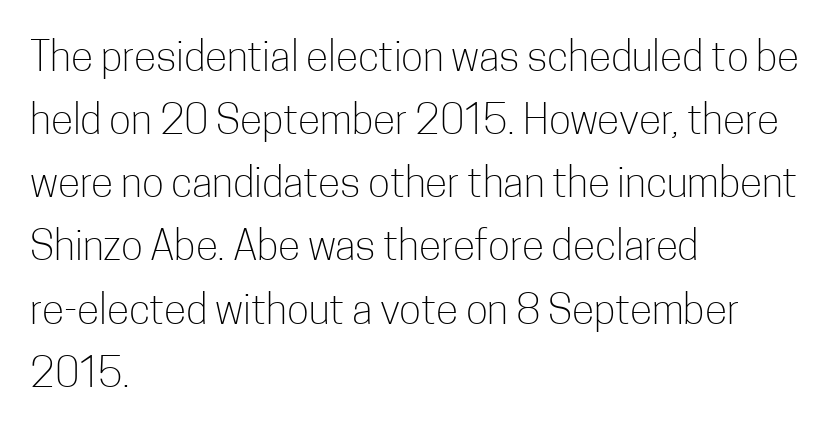
Q: Is the text bold? A: No.
Q: Is the text italic (slanted)? A: No, it is upright.
Q: Is the typeface a serif or a sans-serif typeface? A: Sans-serif.
Q: Is the text underlined? A: No.
Q: How is the paragraph aligned? A: Left-aligned.
Q: Is the spacing between letters normal or unusually wide? A: Normal.
Q: Is the spacing between lines tight, normal or loose? A: Normal.
Q: Width (condensed, normal, or wide)? A: Condensed.
Q: Stroke contrast? A: Low.
Q: x-height? A: Medium.
Q: Monospaced? A: No.
